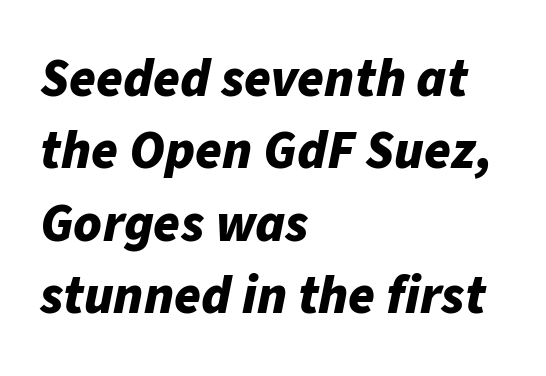
Q: Is the text bold? A: Yes.
Q: Is the text italic (slanted)? A: Yes, it leans right by about 11 degrees.
Q: Is the text underlined? A: No.
Q: How is the paragraph aligned? A: Left-aligned.
Q: Is the spacing between letters normal or unusually wide? A: Normal.
Q: Is the spacing between lines tight, normal or loose? A: Normal.
Q: Width (condensed, normal, or wide)? A: Normal.
Q: Stroke contrast? A: Low.
Q: x-height? A: Medium.
Q: Monospaced? A: No.
